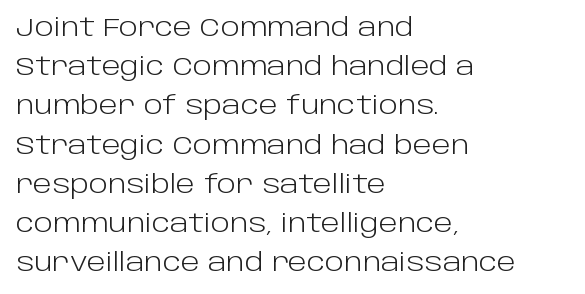
Is this a heavy cut? Hardly; it is regular or lighter. In CSS terms this would be text-align: left. Words appear dense and cohesive because spacing is normal. The gap between lines stays unmarked. Reading down the column, the eye jumps a familiar distance to each next line. This is roman type, the default non-slanted kind.
